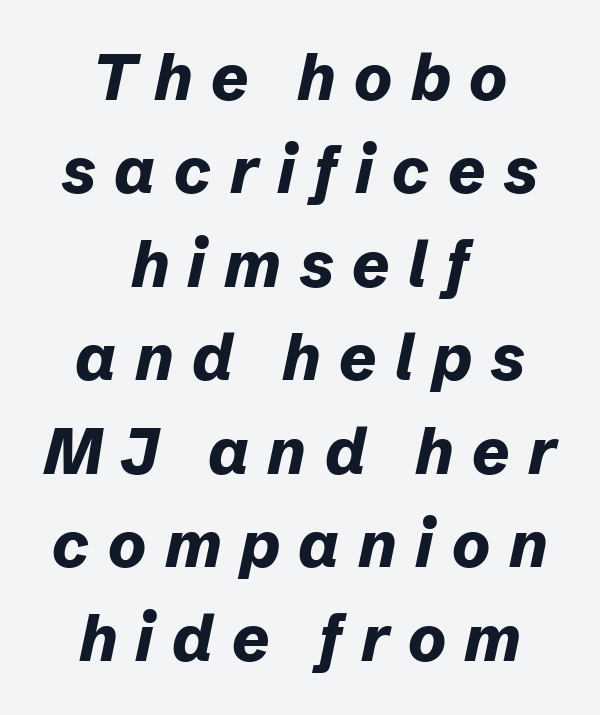
Q: Is the text bold? A: Yes.
Q: Is the text italic (slanted)? A: Yes, it leans right by about 12 degrees.
Q: Is the text underlined? A: No.
Q: How is the paragraph aligned? A: Centered.
Q: Is the spacing between letters normal or unusually wide? A: Unusually wide.
Q: Is the spacing between lines tight, normal or loose? A: Normal.
Q: Width (condensed, normal, or wide)? A: Normal.
Q: Stroke contrast? A: Low.
Q: x-height? A: Medium.
Q: Monospaced? A: No.
